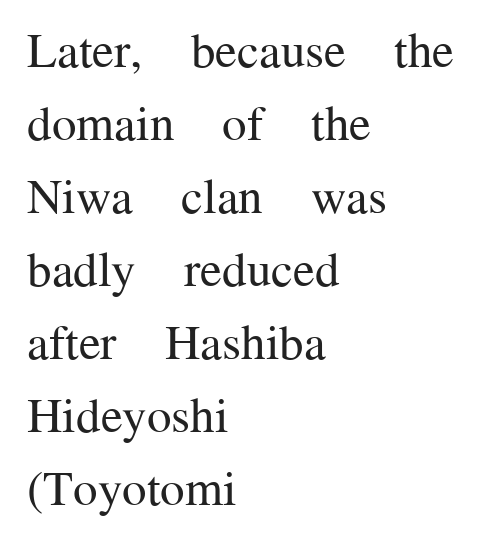
The image shows 49 px regular-weight serif type, upright; set left-aligned, normal line spacing (1.49x), normal letter spacing, not underlined; medium stroke contrast and a medium x-height.
